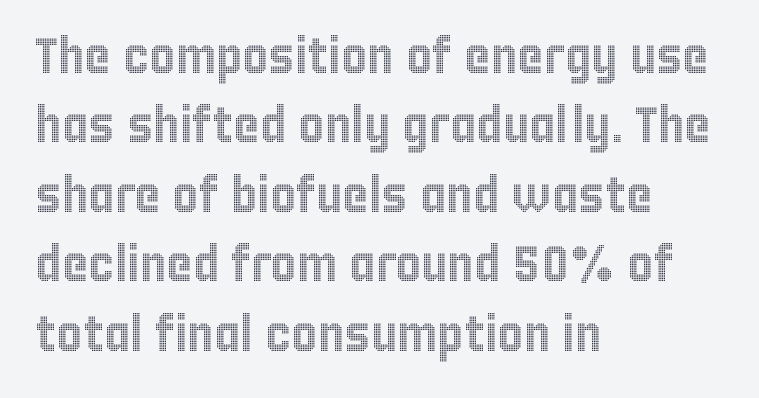
Q: Is the text italic (slanted)? A: No, it is upright.
Q: Is the text underlined? A: No.
Q: How is the paragraph aligned? A: Left-aligned.
Q: Is the spacing between letters normal or unusually wide? A: Normal.
Q: Is the spacing between lines tight, normal or loose? A: Normal.
Q: Width (condensed, normal, or wide)? A: Condensed.
Q: x-height? A: Large.
Q: Monospaced? A: No.
